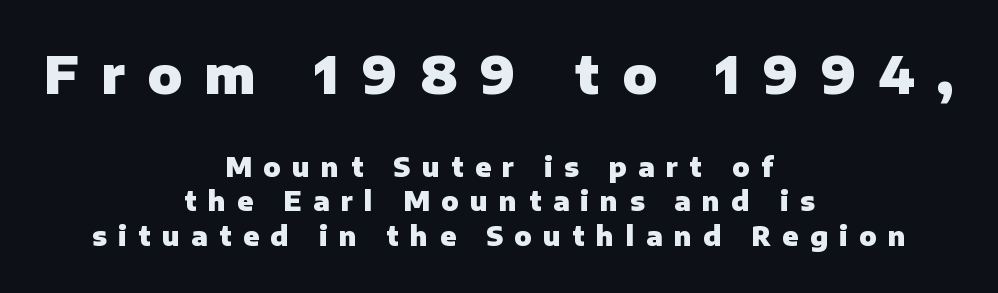
The earlier block is typeset at a bigger size than the later block. Spacing verdict: proportional, widths tailored to each character. Every row of glyphs is offset so its center matches the block's center. Style check: upright. Does the type have serifs? No, each stem ends abruptly. Any mark beneath the type? The region is blank.
